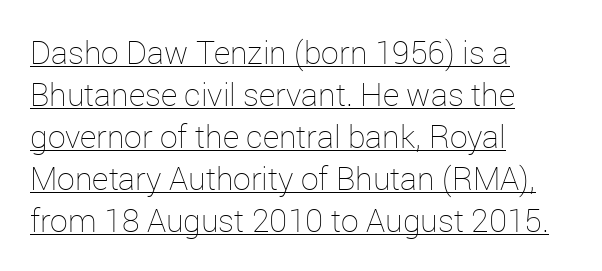
Reading down the block, your eye returns to a fixed left position each line. Quick note: underline on. Each stroke keeps to a modest, everyday thickness or less. Each letter keeps its own natural width here, so spacing adapts to shape.
